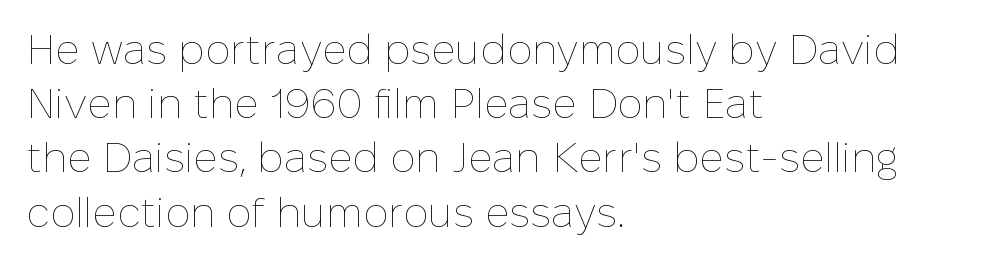
{"italic": "no", "bold": "no", "weight": "thin", "width": "normal", "stroke_contrast": "low", "x_height": "medium", "monospaced": "no", "underline": "no", "align": "left", "line_spacing": "normal", "line_spacing_ratio": 1.29, "letter_spacing": "normal", "letter_spacing_em": 0.0, "glyph_px": 42}
